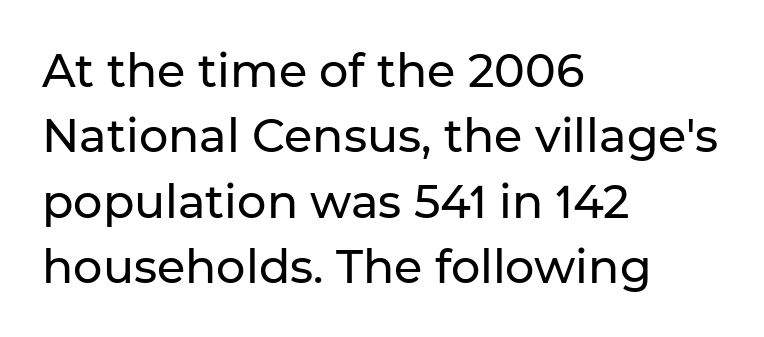
The image shows 46 px sans-serif type, upright; set left-aligned, normal line spacing (1.42x), normal letter spacing, not underlined; low stroke contrast and a medium x-height.
